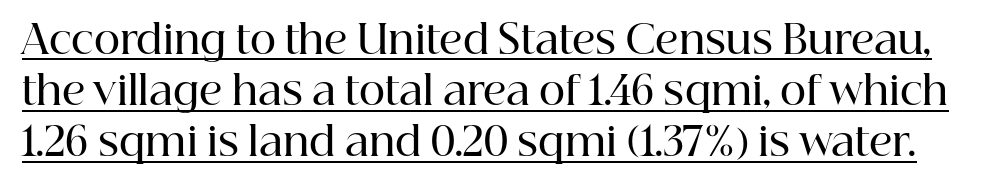
Summary of vertical rhythm: regular, with standard interline spacing. Does the lettering tilt? It doesn't — this is upright. Every letter is mildly thick-stroked: semibold rather than bold. This sample carries an underscore along the baseline area.
